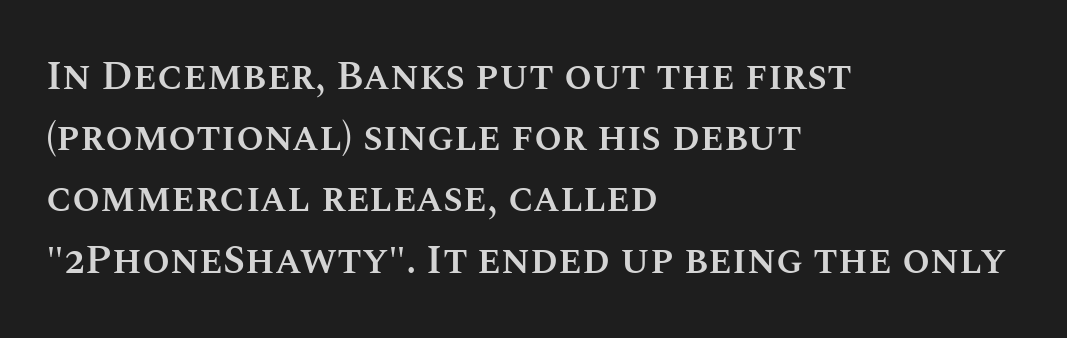
The face used here is proportionally spaced, like ordinary book or web type. A roman cut, with each character standing at attention. In terms of leading, this rendering sits right in the middle. Notice the strokes are somewhat thickened but not fully heavy: this is a semibold.
